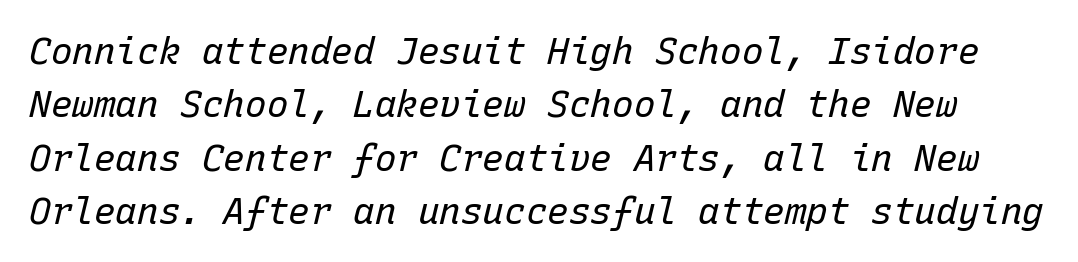
{"italic": "yes", "lean": "right", "slant_degrees": 15, "bold": "no", "weight": "regular", "width": "normal", "stroke_contrast": "low", "x_height": "medium", "monospaced": "yes", "underline": "no", "line_spacing": "normal", "line_spacing_ratio": 1.48, "letter_spacing": "normal", "letter_spacing_em": 0.0, "glyph_px": 36}
